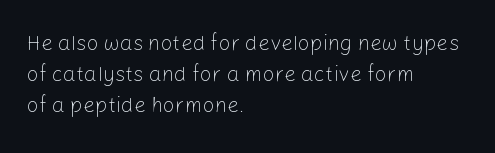
{"italic": "no", "bold": "no", "underline": "no", "align": "left", "line_spacing": "normal", "line_spacing_ratio": 1.48, "letter_spacing": "normal", "letter_spacing_em": 0.0, "glyph_px": 21}
